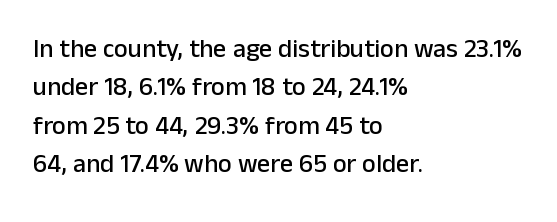
Q: Is the text italic (slanted)? A: No, it is upright.
Q: Is the text underlined? A: No.
Q: How is the paragraph aligned? A: Left-aligned.
Q: Is the spacing between letters normal or unusually wide? A: Normal.
Q: Is the spacing between lines tight, normal or loose? A: Normal.
